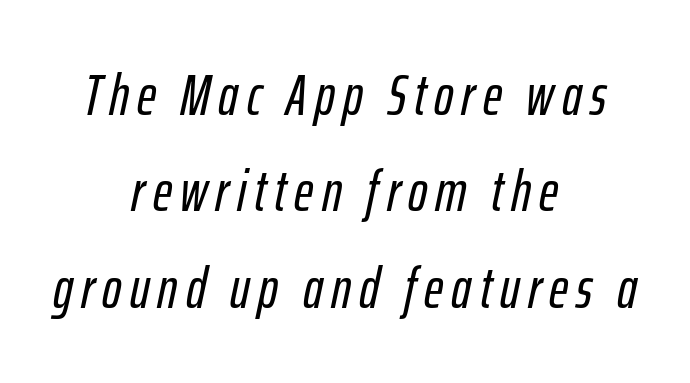
{"italic": "yes", "lean": "right", "slant_degrees": 12, "width": "condensed", "stroke_contrast": "low", "x_height": "medium", "monospaced": "no", "underline": "no", "align": "center", "line_spacing": "normal", "line_spacing_ratio": 1.66, "glyph_px": 58}
